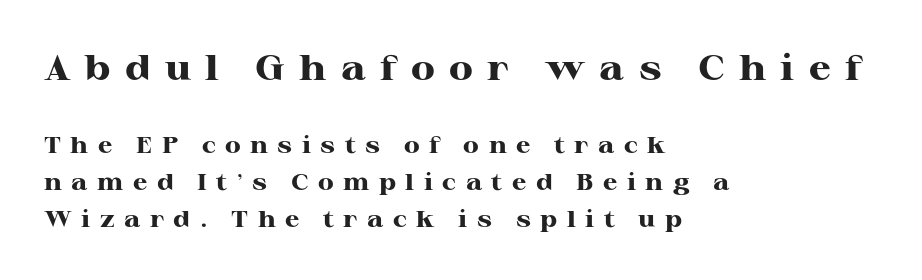
Underlining? Definitely not there. Old-style or modern, the face here clearly has serifs. The letters in the upper block stand taller than those in the block below. Designer's note — italics off, roman on.
